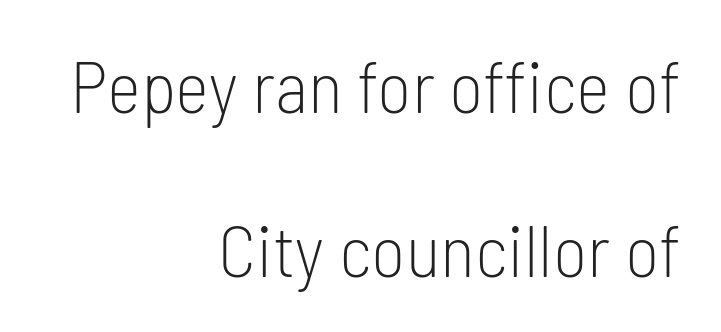
{"serif": "no", "italic": "no", "bold": "no", "weight": "light", "width": "condensed", "stroke_contrast": "low", "x_height": "medium", "monospaced": "no", "underline": "no", "align": "right", "line_spacing": "loose", "line_spacing_ratio": 2.24, "letter_spacing": "normal", "letter_spacing_em": 0.0, "glyph_px": 73}
